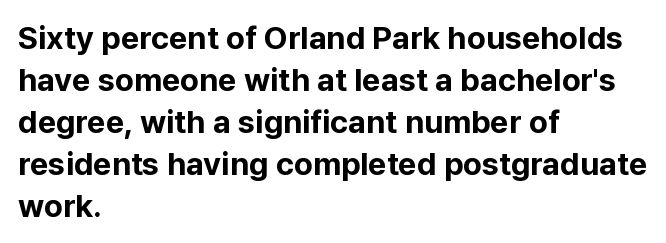
Q: Is the text bold? A: Yes.
Q: Is the text italic (slanted)? A: No, it is upright.
Q: Is the typeface a serif or a sans-serif typeface? A: Sans-serif.
Q: Is the text underlined? A: No.
Q: How is the paragraph aligned? A: Left-aligned.
Q: Is the spacing between letters normal or unusually wide? A: Normal.
Q: Is the spacing between lines tight, normal or loose? A: Normal.
Q: Width (condensed, normal, or wide)? A: Normal.
Q: Stroke contrast? A: Low.
Q: x-height? A: Medium.
Q: Monospaced? A: No.
